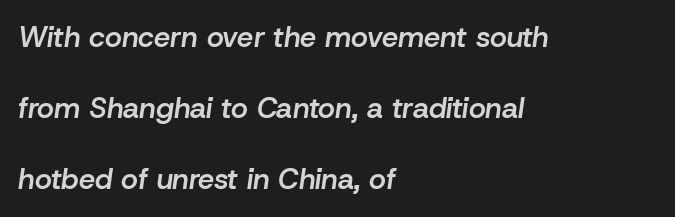
The lettering tilts uniformly, giving the passage an italic look. Horizontally, the lines are justified to the leading edge only. The block of text is sparse from top to bottom, with ample space between rows. Unmarked baselines from the first word to the last. How heavy is the stroke? Medium-heavy — a semibold, shy of bold.
